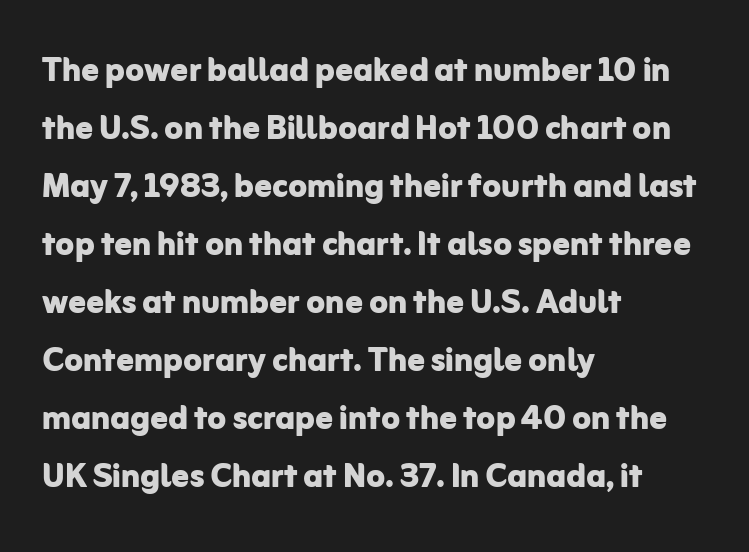
The face used here is proportionally spaced, like ordinary book or web type. Each line starts at the same left margin while the right side varies. Decoration check: the copy has no underline. Does the weight exceed regular? Yes, all the way to bold.
